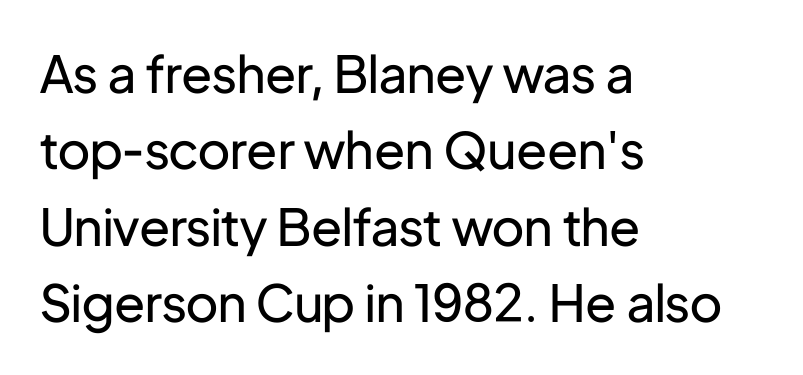
The image shows 51 px regular-weight sans-serif type, upright; set left-aligned, normal line spacing (1.5x), normal letter spacing, not underlined; low stroke contrast and a medium x-height.
